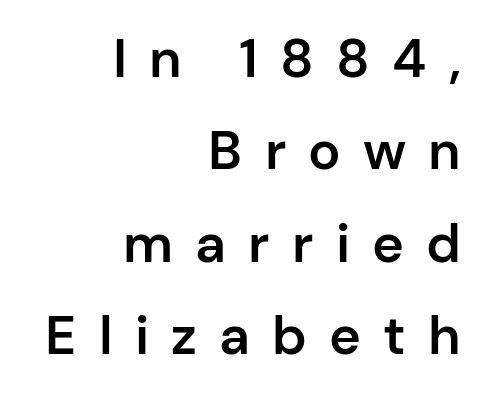
{"serif": "no", "italic": "no", "bold": "semi", "weight": "semibold", "width": "normal", "stroke_contrast": "low", "x_height": "medium", "monospaced": "no", "underline": "no", "align": "right", "line_spacing_ratio": 1.71, "letter_spacing": "wide", "letter_spacing_em": 0.41, "glyph_px": 54}
